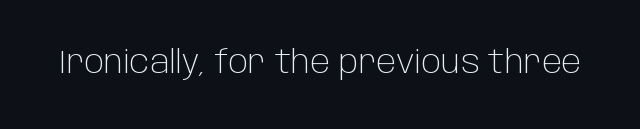
{"serif": "no", "italic": "no", "bold": "no", "weight": "light", "width": "normal", "stroke_contrast": "low", "x_height": "large", "monospaced": "no", "underline": "no", "letter_spacing": "normal", "letter_spacing_em": 0.0, "glyph_px": 31}
